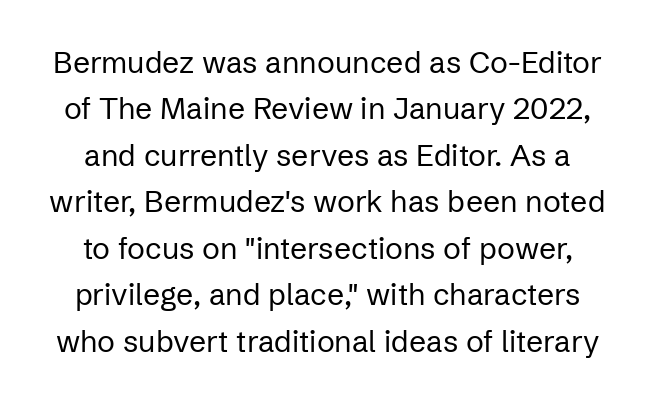
{"serif": "no", "italic": "no", "bold": "no", "weight": "regular", "width": "normal", "stroke_contrast": "low", "x_height": "medium", "monospaced": "no", "underline": "no", "line_spacing": "normal", "line_spacing_ratio": 1.55, "letter_spacing": "normal", "letter_spacing_em": 0.0, "glyph_px": 30}
